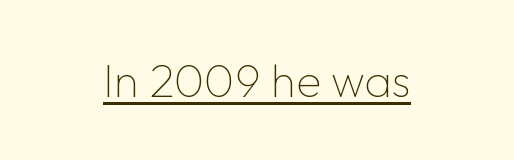
The image shows 46 px thin sans-serif type, upright; set centered, normal letter spacing, underlined; low stroke contrast and a medium x-height.
